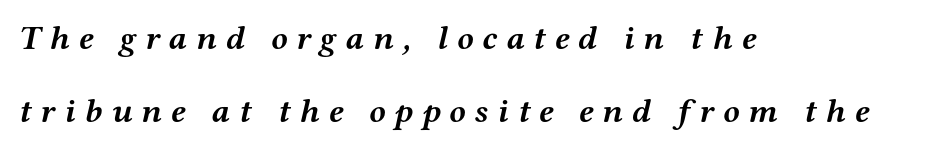
{"serif": "yes", "italic": "yes", "lean": "right", "slant_degrees": 12, "bold": "yes", "weight": "semibold", "width": "wide", "stroke_contrast": "medium", "x_height": "medium", "monospaced": "no", "underline": "no", "align": "left", "line_spacing": "loose", "line_spacing_ratio": 2.16, "letter_spacing": "wide", "letter_spacing_em": 0.26, "glyph_px": 34}
